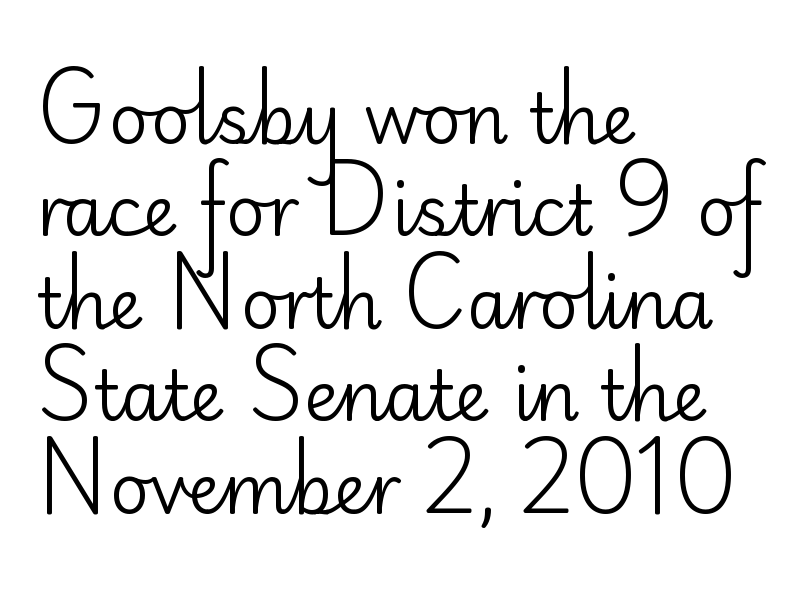
Nope, no serifs anywhere on these letters. These lines keep a tight, regular rhythm from letter to letter. These lines are rendered in a variable-pitch font. The specimen reads as upright at a glance. Teacher's note: observe the even left margin — that is flush-left alignment.
